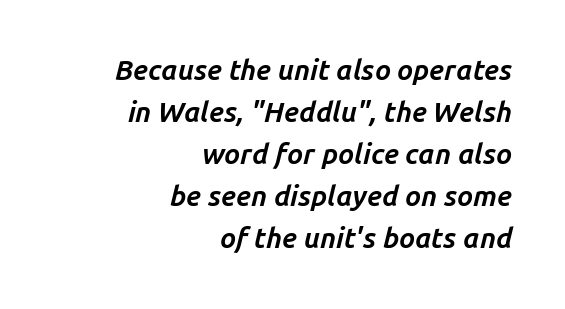
{"italic": "yes", "lean": "right", "slant_degrees": 14, "bold": "yes", "weight": "bold", "width": "normal", "stroke_contrast": "low", "x_height": "medium", "monospaced": "no", "underline": "no", "align": "right", "line_spacing": "normal", "line_spacing_ratio": 1.5, "letter_spacing": "normal", "letter_spacing_em": 0.0, "glyph_px": 28}
